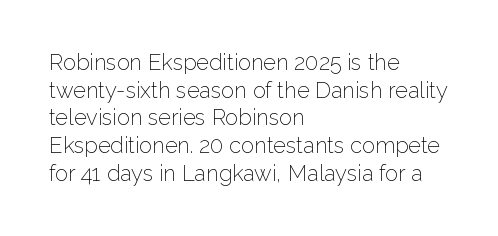
Q: Is the text bold? A: No.
Q: Is the text italic (slanted)? A: No, it is upright.
Q: Is the text underlined? A: No.
Q: How is the paragraph aligned? A: Left-aligned.
Q: Is the spacing between letters normal or unusually wide? A: Normal.
Q: Is the spacing between lines tight, normal or loose? A: Normal.
